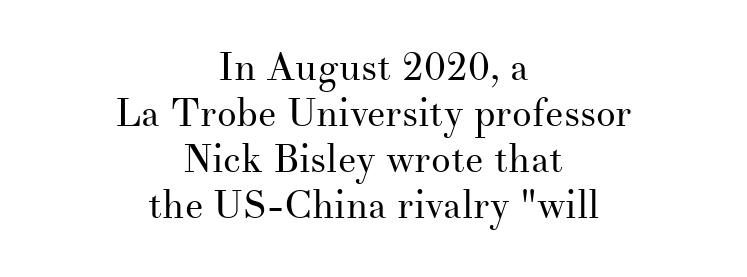
Q: Is the text bold? A: No.
Q: Is the text italic (slanted)? A: No, it is upright.
Q: Is the typeface a serif or a sans-serif typeface? A: Serif.
Q: Is the text underlined? A: No.
Q: How is the paragraph aligned? A: Centered.
Q: Is the spacing between letters normal or unusually wide? A: Normal.
Q: Width (condensed, normal, or wide)? A: Normal.
Q: Stroke contrast? A: Medium.
Q: x-height? A: Small.
Q: Monospaced? A: No.
